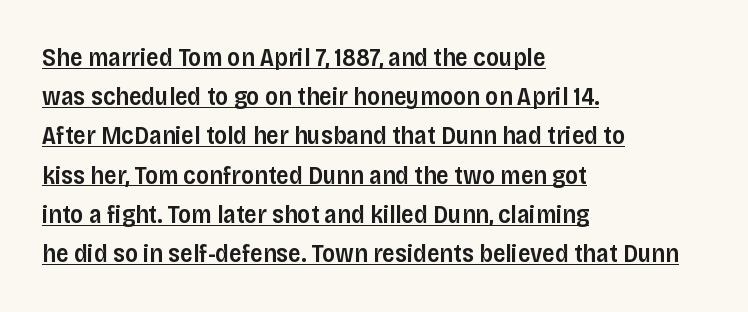
Q: Is the text bold? A: Semi-bold.
Q: Is the text italic (slanted)? A: No, it is upright.
Q: Is the text underlined? A: Yes.
Q: How is the paragraph aligned? A: Left-aligned.
Q: Is the spacing between letters normal or unusually wide? A: Normal.
Q: Is the spacing between lines tight, normal or loose? A: Normal.
